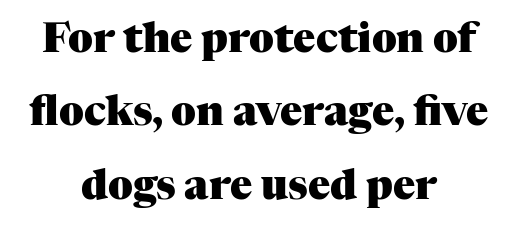
Q: Is the text bold? A: Yes.
Q: Is the text italic (slanted)? A: No, it is upright.
Q: Is the typeface a serif or a sans-serif typeface? A: Serif.
Q: Is the text underlined? A: No.
Q: How is the paragraph aligned? A: Centered.
Q: Is the spacing between letters normal or unusually wide? A: Normal.
Q: Width (condensed, normal, or wide)? A: Normal.
Q: Stroke contrast? A: Medium.
Q: x-height? A: Medium.
Q: Monospaced? A: No.
